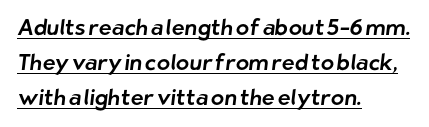
The image shows 22 px text type; set left-aligned, normal line spacing (1.59x), normal letter spacing, underlined.
